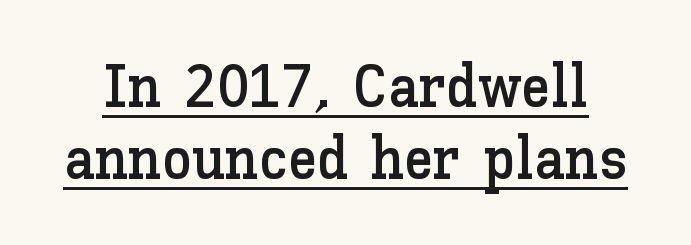
Students, observe the line beneath the letters — that is underlining. Do the letters lean? They stand straight. These lines are rendered in a variable-pitch font. Letter spacing: default.
